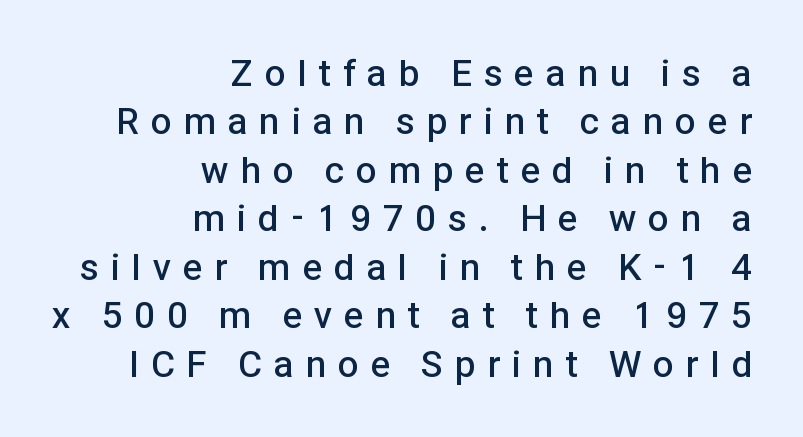
The image shows 37 px semibold sans-serif type, upright; set right-aligned, normal line spacing (1.31x), unusually wide letter spacing (+0.33 em), not underlined; low stroke contrast and a medium x-height.
